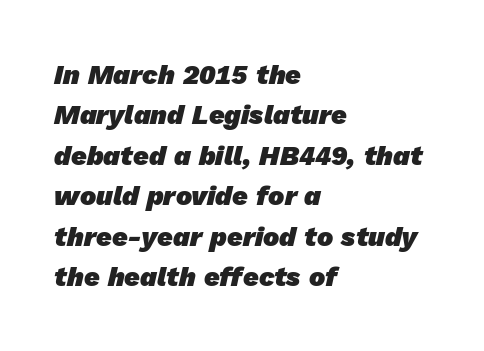
The image shows 27 px bold type; set left-aligned, normal line spacing (1.5x), normal letter spacing, not underlined.
